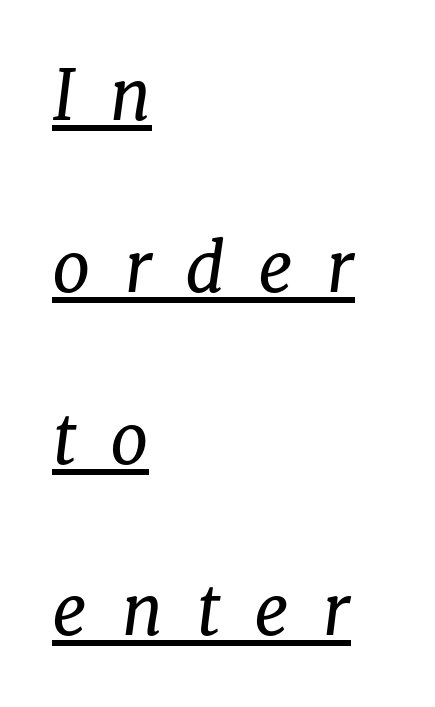
{"serif": "yes", "italic": "yes", "lean": "right", "slant_degrees": 8, "bold": "no", "weight": "regular", "width": "normal", "stroke_contrast": "low", "x_height": "medium", "monospaced": "no", "underline": "yes", "align": "left", "line_spacing": "loose", "line_spacing_ratio": 2.49, "letter_spacing": "wide", "letter_spacing_em": 0.48, "glyph_px": 69}
